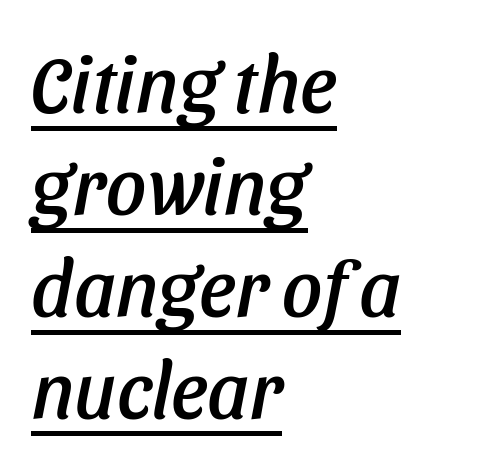
{"italic": "yes", "lean": "right", "slant_degrees": 11, "width": "normal", "stroke_contrast": "low", "x_height": "medium", "monospaced": "no", "underline": "yes", "align": "left", "line_spacing": "normal", "line_spacing_ratio": 1.29, "letter_spacing": "normal", "letter_spacing_em": 0.0, "glyph_px": 79}
